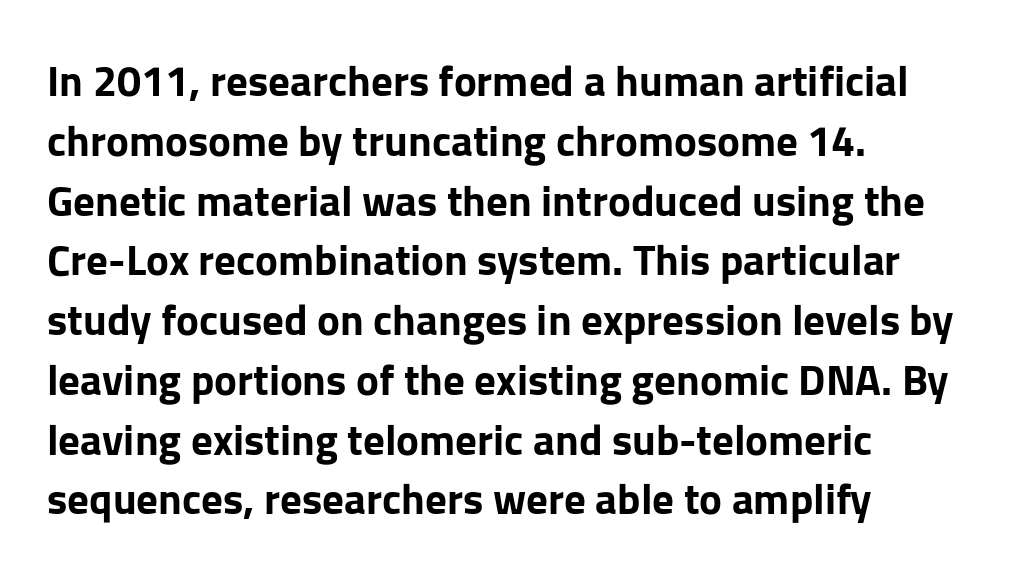
The image shows 43 px bold sans-serif type, upright; set left-aligned, normal line spacing (1.39x), normal letter spacing, not underlined; low stroke contrast and a medium x-height.
